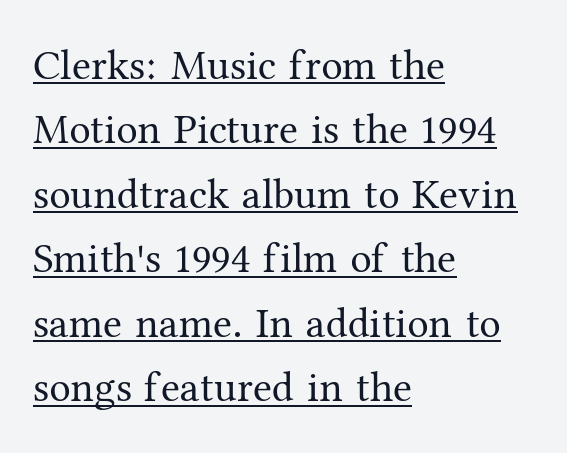
The image shows 43 px regular-weight serif type, upright; set left-aligned, normal line spacing (1.5x), normal letter spacing, underlined; medium stroke contrast and a medium x-height.
